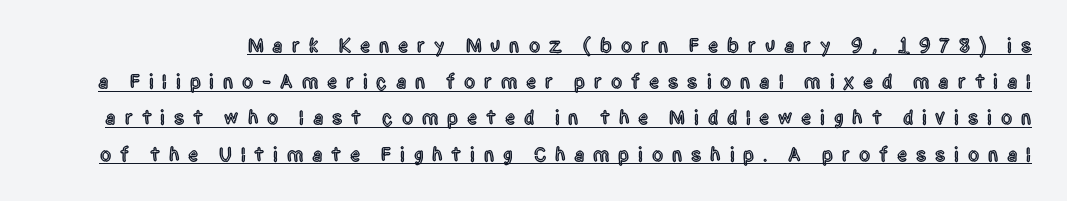
The image shows 20 px text type, upright; set line spacing 1.81x, unusually wide letter spacing (+0.44 em), underlined.
